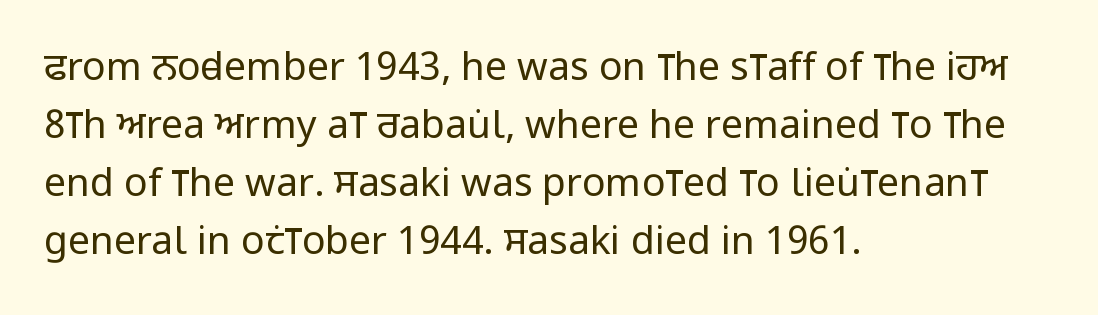
{"serif": "no", "italic": "no", "bold": "no", "weight": "regular", "width": "condensed", "stroke_contrast": "low", "x_height": "large", "monospaced": "no", "underline": "no", "align": "left", "line_spacing": "normal", "line_spacing_ratio": 1.49, "letter_spacing": "normal", "letter_spacing_em": 0.0, "glyph_px": 39}
